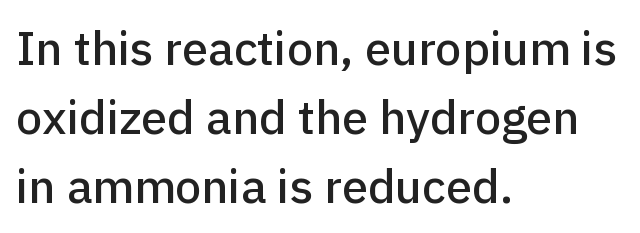
Q: Is the text italic (slanted)? A: No, it is upright.
Q: Is the typeface a serif or a sans-serif typeface? A: Sans-serif.
Q: Is the text underlined? A: No.
Q: How is the paragraph aligned? A: Left-aligned.
Q: Is the spacing between letters normal or unusually wide? A: Normal.
Q: Is the spacing between lines tight, normal or loose? A: Normal.
Q: Width (condensed, normal, or wide)? A: Normal.
Q: Stroke contrast? A: Low.
Q: x-height? A: Medium.
Q: Monospaced? A: No.
